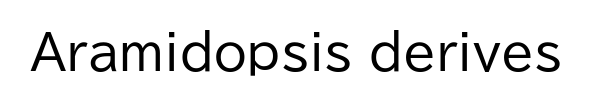
Q: Is the text bold? A: No.
Q: Is the text italic (slanted)? A: No, it is upright.
Q: Is the typeface a serif or a sans-serif typeface? A: Sans-serif.
Q: Is the text underlined? A: No.
Q: Is the spacing between letters normal or unusually wide? A: Normal.
Q: Width (condensed, normal, or wide)? A: Normal.
Q: Stroke contrast? A: Low.
Q: x-height? A: Medium.
Q: Monospaced? A: No.
